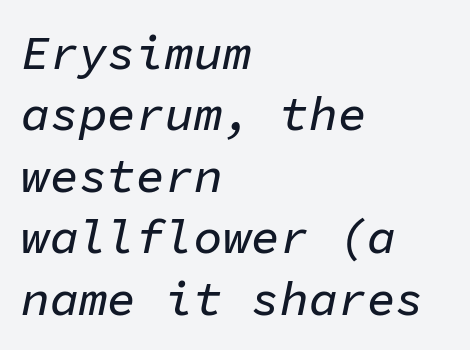
Q: Is the text italic (slanted)? A: Yes, it leans right by about 11 degrees.
Q: Is the text underlined? A: No.
Q: How is the paragraph aligned? A: Left-aligned.
Q: Is the spacing between letters normal or unusually wide? A: Normal.
Q: Is the spacing between lines tight, normal or loose? A: Normal.
Q: Width (condensed, normal, or wide)? A: Normal.
Q: Stroke contrast? A: Low.
Q: x-height? A: Medium.
Q: Monospaced? A: Yes.
